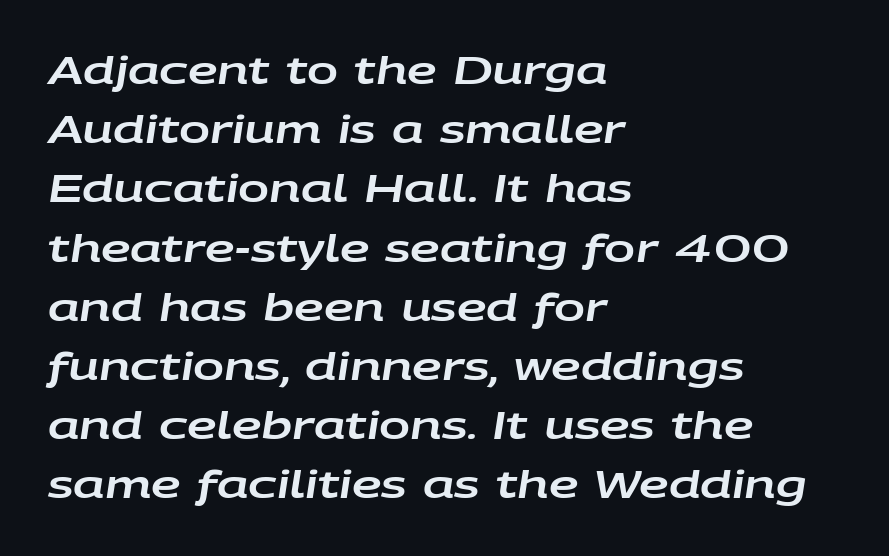
Honestly, there is no underline to notice here at all. The rows are spaced the way most documents space them. What stands out about the letter spacing? Nothing — it is the standard amount. The rendering uses natural spacing where letterforms have individual widths.
